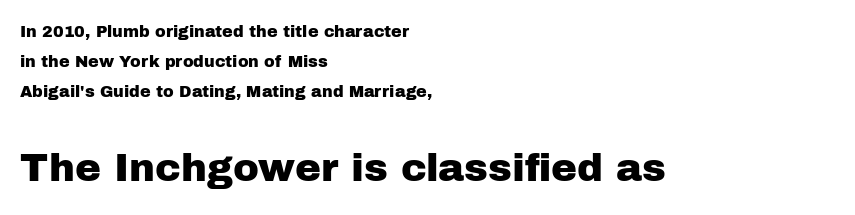
{"serif": "no", "italic": "no", "width": "normal", "stroke_contrast": "low", "x_height": "medium", "monospaced": "no", "underline": "no", "align": "left", "line_spacing_ratio": 1.86, "letter_spacing": "normal", "letter_spacing_em": 0.0, "larger_block": "second", "size_ratio": 2.44, "glyph_px": 39}
